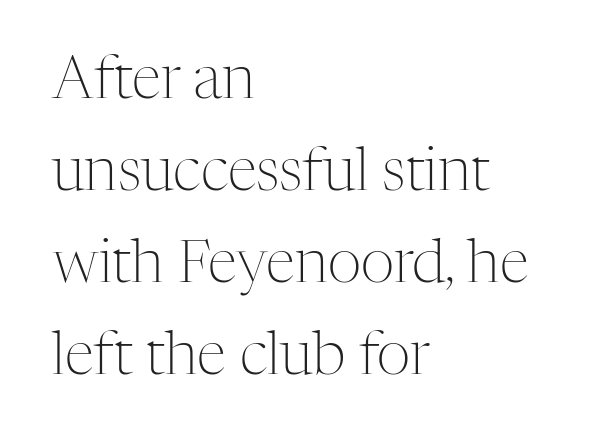
Each letter keeps its own natural width here, so spacing adapts to shape. No extra ink here — the face is not bold. Each letter's strokes conclude with small projecting serifs. Interline gaps are of average width in this sample. The axis of the letterforms is exactly vertical.
